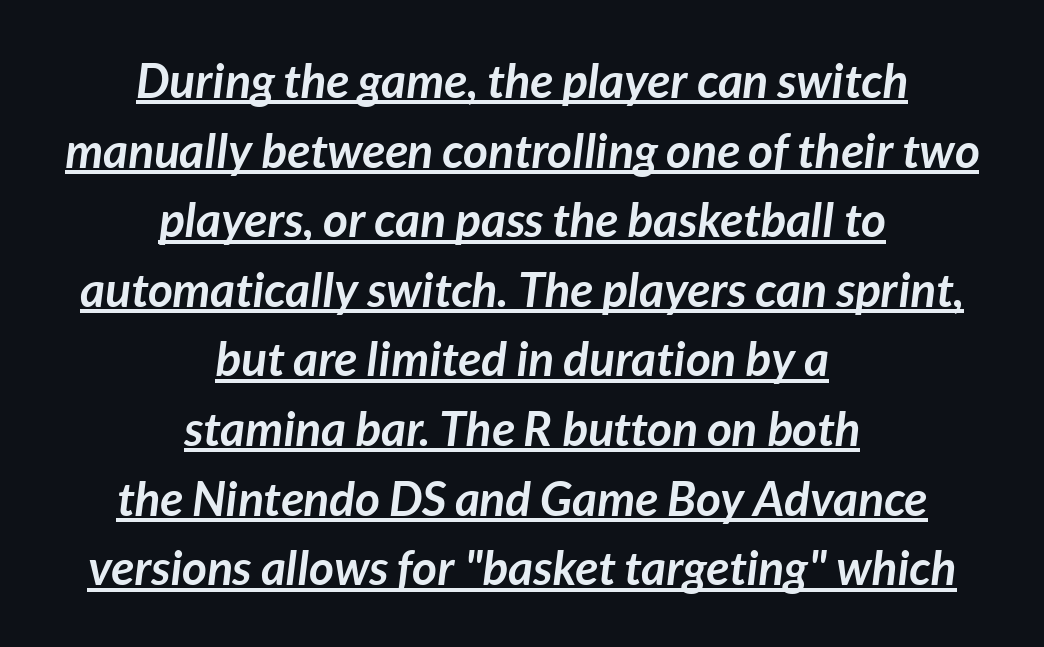
The passage shown leans; its letterforms are oblique. Underline: present. Notice how descenders clear the ascenders below comfortably — that's standard leading. The passage shown is typed in a proportional face where columns would drift. Emphasis by weight is at full strength: bold.
